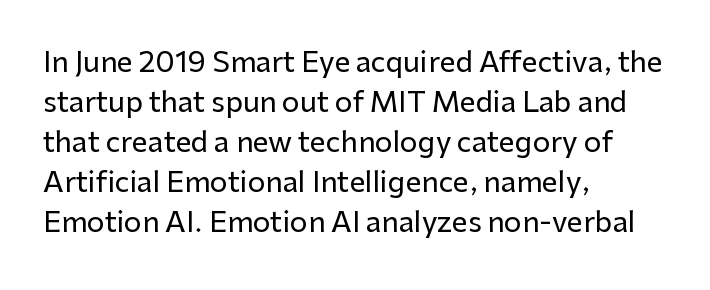
The image shows 28 px sans-serif type, upright; set left-aligned, normal line spacing (1.43x), normal letter spacing, not underlined; low stroke contrast and a medium x-height.
